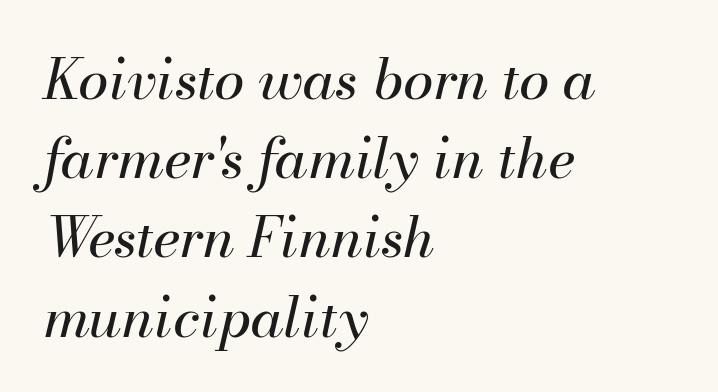
Posture: slanted. The weight would be labelled regular, book, light, or lighter still. Notice how the passage keeps a crisp vertical edge on the left only. One glance says typical: line gaps are just what's usual. The area under the type is left untouched.
